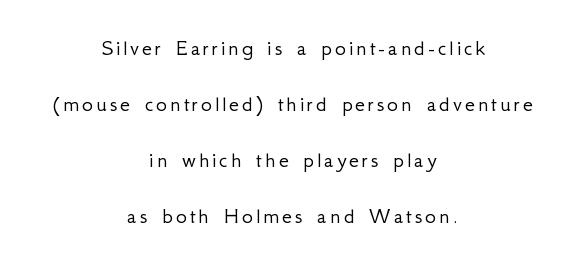
Lines of text with bare space underneath. Which margin do the lines hug? Neither — every line sits in the middle. Think standard paragraph weight, or any step lighter than that. Tall strokes in this sample are plumb rather than angled. Students, observe: this is what heavily led, spacious text looks like.
